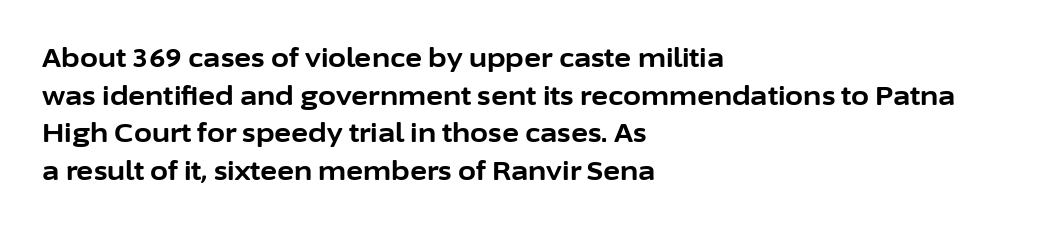
The image shows 26 px bold type, upright; set left-aligned, normal line spacing (1.45x), normal letter spacing, not underlined.
